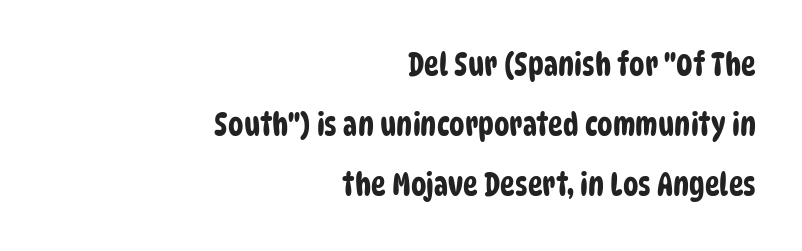
{"serif": "no", "width": "condensed", "stroke_contrast": "low", "x_height": "large", "monospaced": "no", "underline": "no", "align": "right", "line_spacing": "loose", "line_spacing_ratio": 1.94, "letter_spacing": "normal", "letter_spacing_em": 0.0, "glyph_px": 31}
